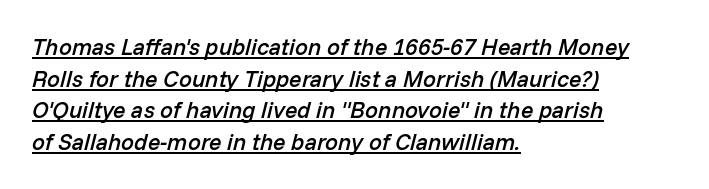
Default kerning and tracking; the words read as compact shapes. The rows are spaced the way most documents space them. The setting favours the left margin, as ordinary paragraphs usually do. In designer terms, the underline attribute is active on this setting. The face used here is a semibold: visibly heavier than regular, lighter than bold. Characters are canted at an angle relative to the baseline's perpendicular.
